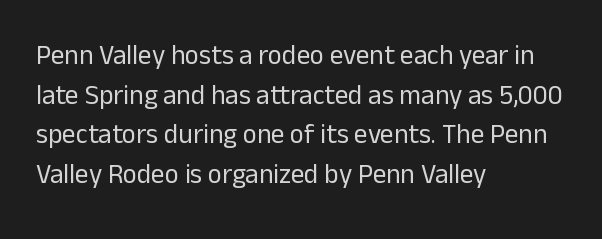
Q: Is the text bold? A: No.
Q: Is the text italic (slanted)? A: No, it is upright.
Q: Is the text underlined? A: No.
Q: How is the paragraph aligned? A: Left-aligned.
Q: Is the spacing between letters normal or unusually wide? A: Normal.
Q: Is the spacing between lines tight, normal or loose? A: Normal.
